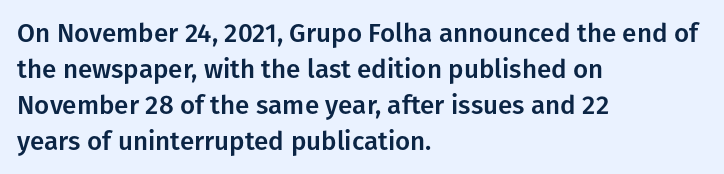
{"italic": "no", "underline": "no", "align": "left", "line_spacing": "normal", "line_spacing_ratio": 1.38, "letter_spacing": "normal", "letter_spacing_em": 0.0, "glyph_px": 26}
